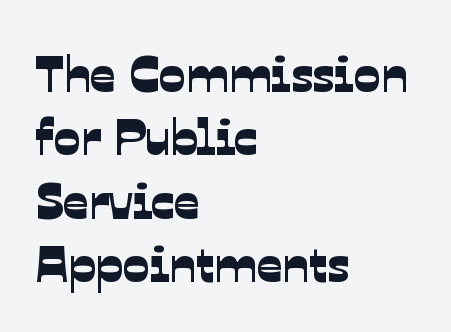
{"serif": "no", "width": "normal", "stroke_contrast": "low", "x_height": "medium", "monospaced": "no", "underline": "no", "align": "left", "line_spacing": "normal", "line_spacing_ratio": 1.27, "letter_spacing": "normal", "letter_spacing_em": 0.0, "glyph_px": 50}
